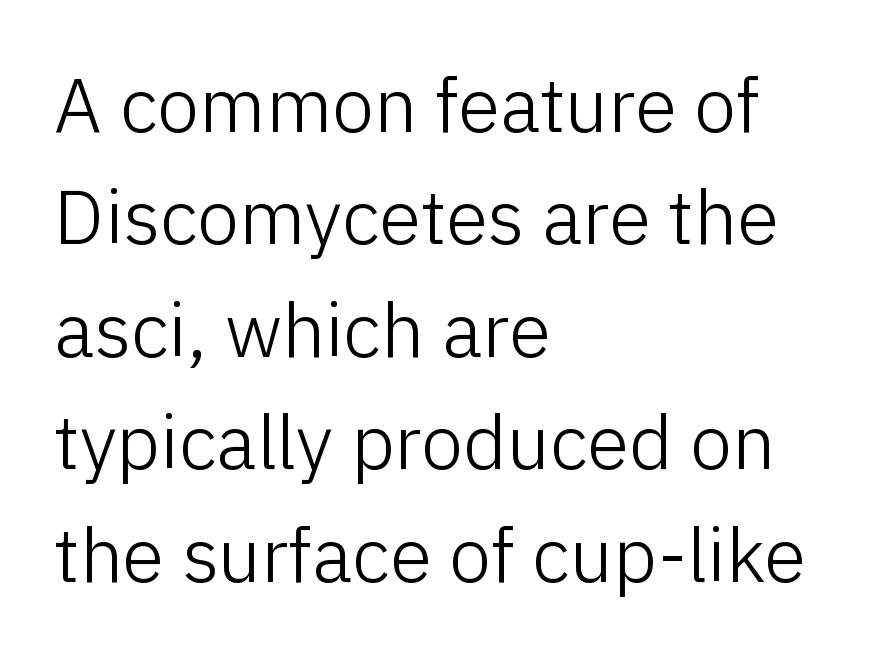
Line beginnings align vertically; line endings do not. In terms of leading, this rendering sits right in the middle. Is the letter spacing exaggerated? No — it looks like the ordinary default. A quiet, ordinary-to-light weight characterises the typeface. The rendering uses natural spacing where letterforms have individual widths. Letterform terminals end flat and unadorned throughout the passage.
